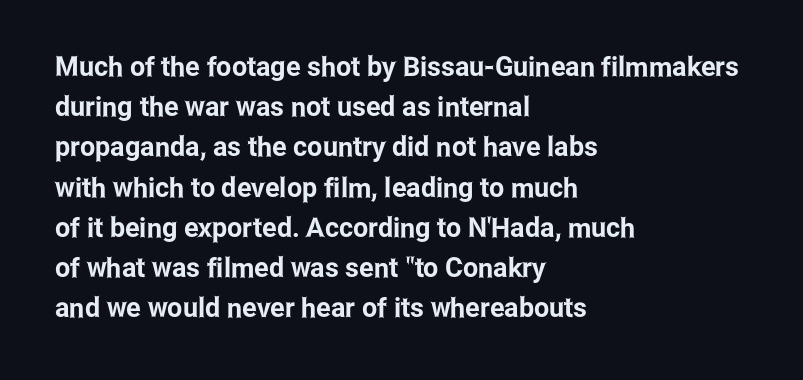
{"italic": "no", "underline": "no", "align": "left", "line_spacing": "normal", "line_spacing_ratio": 1.49, "letter_spacing": "normal", "letter_spacing_em": 0.0, "glyph_px": 27}
